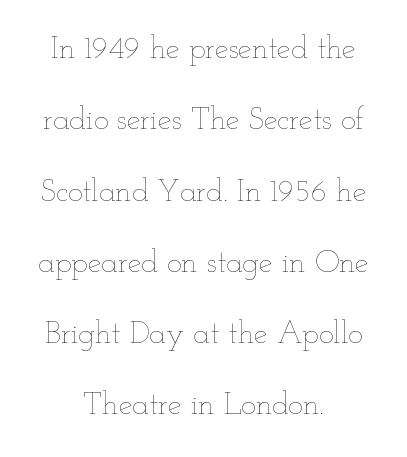
Q: Is the text bold? A: No.
Q: Is the text italic (slanted)? A: No, it is upright.
Q: Is the text underlined? A: No.
Q: How is the paragraph aligned? A: Centered.
Q: Is the spacing between letters normal or unusually wide? A: Normal.
Q: Is the spacing between lines tight, normal or loose? A: Loose.
Q: Width (condensed, normal, or wide)? A: Wide.
Q: Stroke contrast? A: Low.
Q: x-height? A: Small.
Q: Monospaced? A: No.
